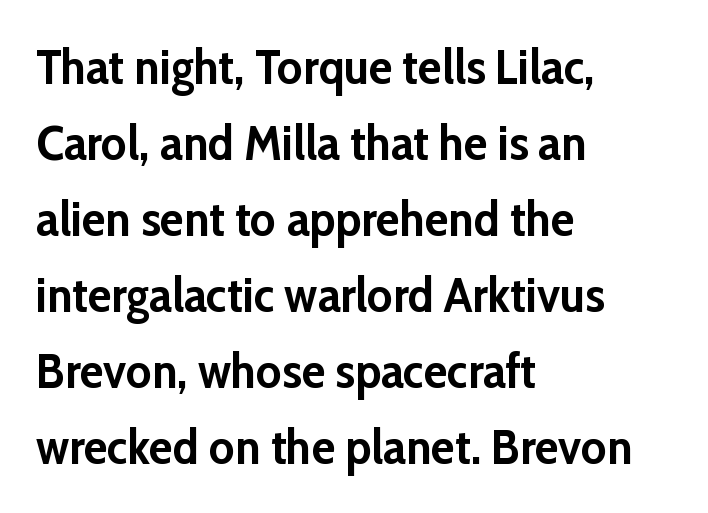
The area under the type is left untouched. The letters advance in unequal steps, a hallmark of proportional type. Does the copy run flush right? No — it runs flush left. In terms of posture, this sample is upright. Type style note: lacks serifs. Honestly, the letter spacing is just normal — you wouldn't notice it.
